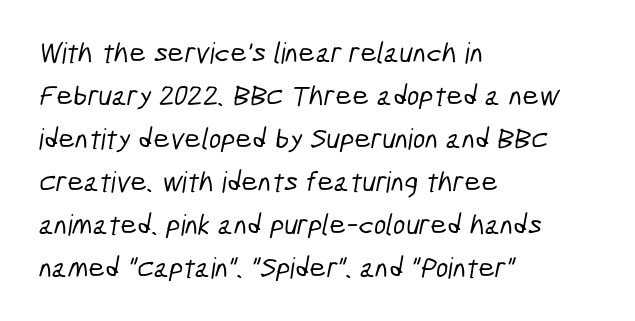
Q: Is the typeface a serif or a sans-serif typeface? A: Sans-serif.
Q: Is the text underlined? A: No.
Q: How is the paragraph aligned? A: Left-aligned.
Q: Is the spacing between letters normal or unusually wide? A: Normal.
Q: Is the spacing between lines tight, normal or loose? A: Normal.
Q: Width (condensed, normal, or wide)? A: Condensed.
Q: Stroke contrast? A: Low.
Q: x-height? A: Medium.
Q: Monospaced? A: No.
